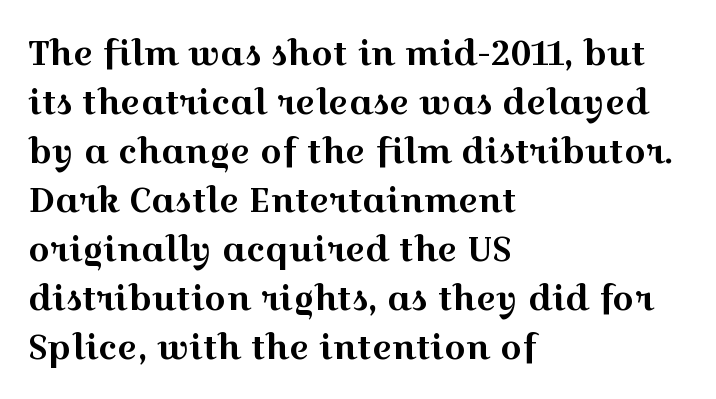
Q: Is the text italic (slanted)? A: No, it is upright.
Q: Is the typeface a serif or a sans-serif typeface? A: Serif.
Q: Is the text underlined? A: No.
Q: How is the paragraph aligned? A: Left-aligned.
Q: Is the spacing between letters normal or unusually wide? A: Normal.
Q: Is the spacing between lines tight, normal or loose? A: Normal.
Q: Width (condensed, normal, or wide)? A: Wide.
Q: x-height? A: Medium.
Q: Monospaced? A: No.
